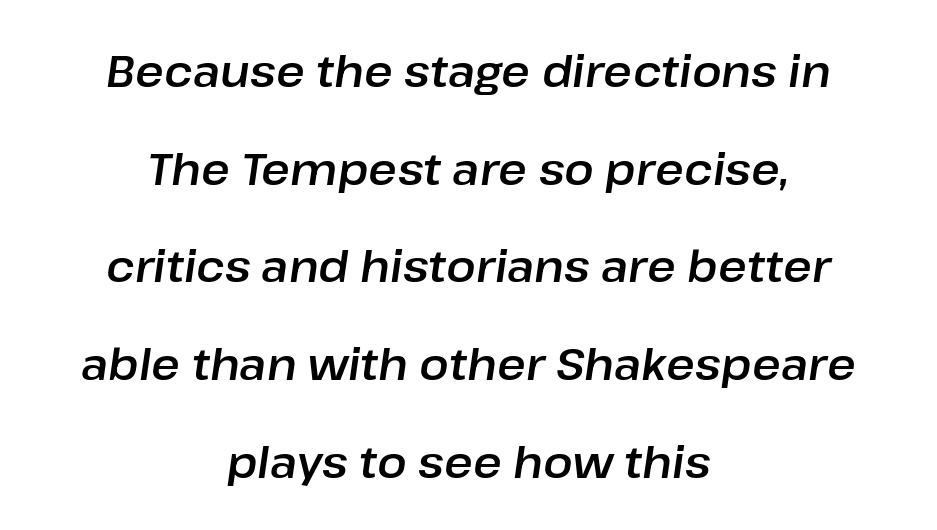
Q: Is the text italic (slanted)? A: Yes, it leans right by about 8 degrees.
Q: Is the text underlined? A: No.
Q: How is the paragraph aligned? A: Centered.
Q: Is the spacing between letters normal or unusually wide? A: Normal.
Q: Is the spacing between lines tight, normal or loose? A: Loose.
Q: Width (condensed, normal, or wide)? A: Normal.
Q: Stroke contrast? A: Low.
Q: x-height? A: Medium.
Q: Monospaced? A: No.
